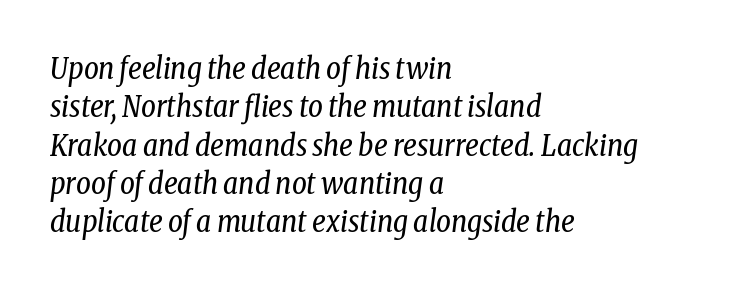
{"serif": "yes", "italic": "yes", "lean": "right", "slant_degrees": 8, "bold": "no", "weight": "regular", "width": "condensed", "stroke_contrast": "low", "x_height": "medium", "monospaced": "no", "underline": "no", "align": "left", "line_spacing": "normal", "line_spacing_ratio": 1.32, "letter_spacing": "normal", "letter_spacing_em": 0.0, "glyph_px": 29}
